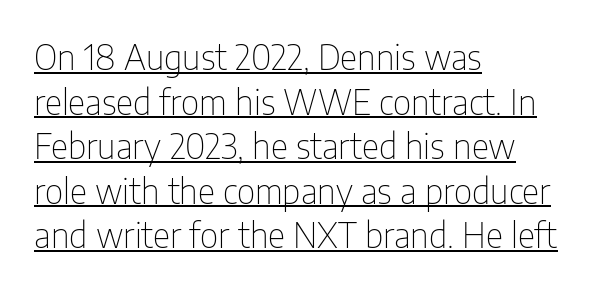
{"serif": "no", "italic": "no", "bold": "no", "weight": "thin", "width": "condensed", "stroke_contrast": "low", "x_height": "medium", "monospaced": "no", "underline": "yes", "align": "left", "line_spacing": "normal", "line_spacing_ratio": 1.31, "letter_spacing": "normal", "letter_spacing_em": 0.0, "glyph_px": 34}
